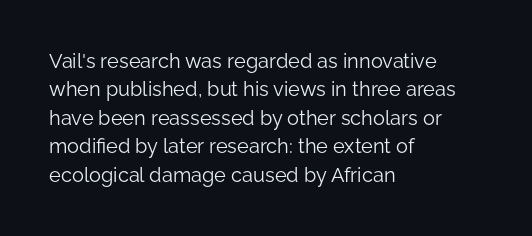
{"italic": "no", "bold": "no", "underline": "no", "align": "left", "line_spacing": "normal", "line_spacing_ratio": 1.42, "letter_spacing": "normal", "letter_spacing_em": 0.0, "glyph_px": 20}
